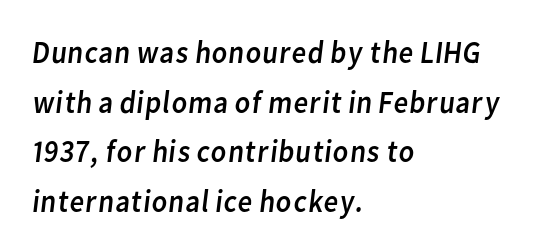
Descenders are the only things crossing below the line. Tracking here is standard; glyphs follow each other at the usual distance. Alignment: flush left. Leading matches the norm, producing a regular column. Think of a printed novel: that variable character pitch is what you see here.
